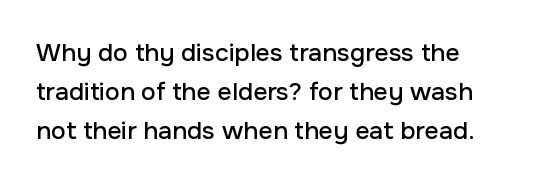
{"italic": "no", "underline": "no", "line_spacing": "normal", "line_spacing_ratio": 1.57, "letter_spacing": "normal", "letter_spacing_em": 0.0, "glyph_px": 25}
